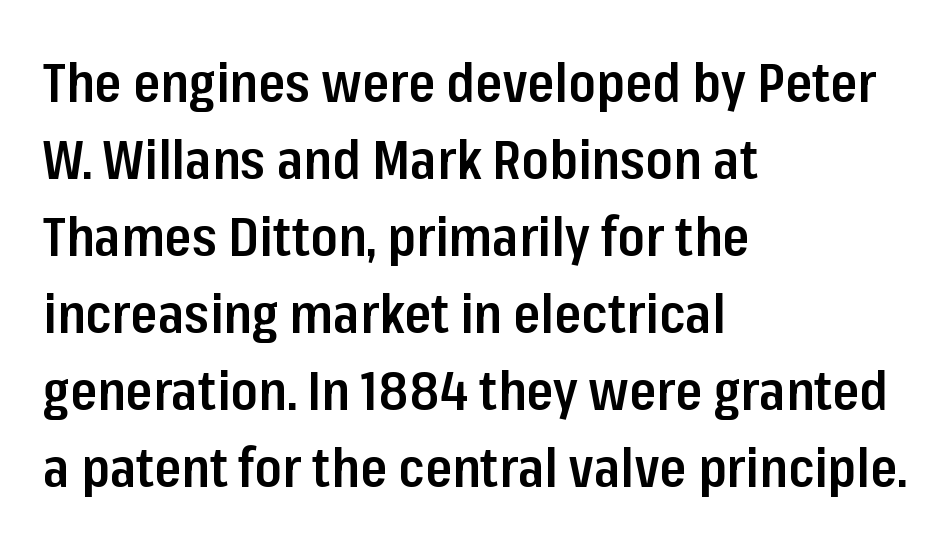
Here the designer chose a conventional face with non-uniform glyph widths. Just letters on the line, the space beneath them empty. Italic: no, the glyphs are upright roman. What weight is shown? A semibold, between regular and bold.
